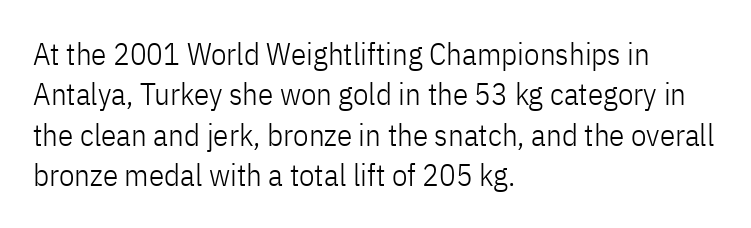
Q: Is the text bold? A: No.
Q: Is the text italic (slanted)? A: No, it is upright.
Q: Is the typeface a serif or a sans-serif typeface? A: Sans-serif.
Q: Is the text underlined? A: No.
Q: How is the paragraph aligned? A: Left-aligned.
Q: Is the spacing between letters normal or unusually wide? A: Normal.
Q: Is the spacing between lines tight, normal or loose? A: Normal.
Q: Width (condensed, normal, or wide)? A: Condensed.
Q: Stroke contrast? A: Low.
Q: x-height? A: Medium.
Q: Monospaced? A: No.
